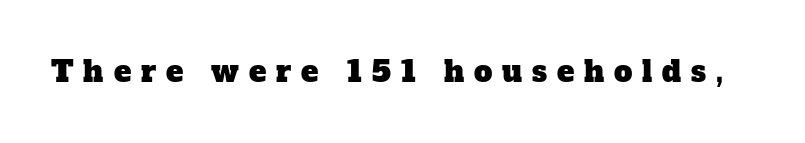
The specimen omits any rule beneath the text block's lines. The rendering shows small feet on the letterforms — a serif design. Spacing verdict: proportional, widths tailored to each character. Does extra space separate the letters? Yes, quite a lot of it.
